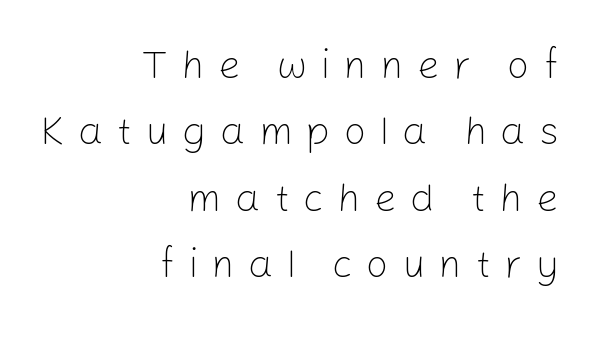
{"serif": "no", "italic": "no", "bold": "no", "weight": "light", "width": "normal", "stroke_contrast": "low", "x_height": "medium", "monospaced": "no", "underline": "no", "align": "right", "line_spacing": "normal", "line_spacing_ratio": 1.66, "letter_spacing": "wide", "letter_spacing_em": 0.33, "glyph_px": 40}
